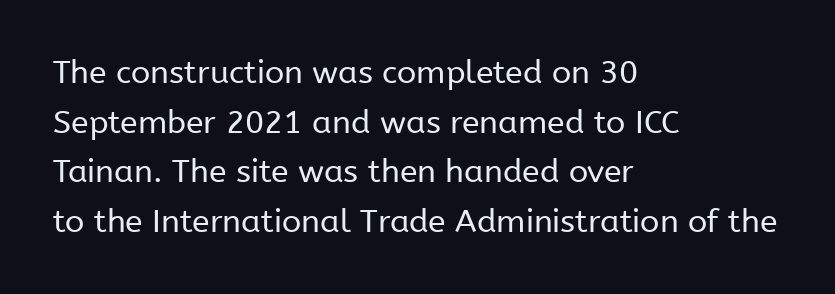
{"serif": "no", "italic": "no", "bold": "no", "weight": "regular", "width": "normal", "stroke_contrast": "low", "x_height": "medium", "monospaced": "no", "underline": "no", "align": "left", "line_spacing": "normal", "line_spacing_ratio": 1.55, "letter_spacing": "normal", "letter_spacing_em": 0.0, "glyph_px": 32}
